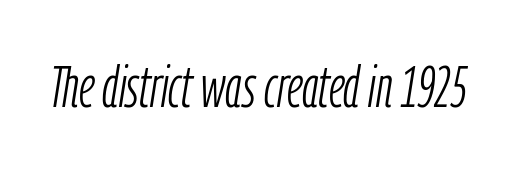
Q: Is the text bold? A: No.
Q: Is the text italic (slanted)? A: Yes, it leans right by about 9 degrees.
Q: Is the text underlined? A: No.
Q: Is the spacing between letters normal or unusually wide? A: Normal.
Q: Width (condensed, normal, or wide)? A: Condensed.
Q: Stroke contrast? A: Low.
Q: x-height? A: Medium.
Q: Monospaced? A: No.
